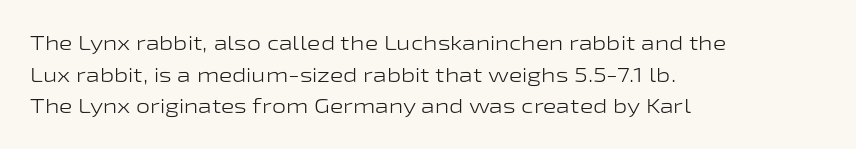
Q: Is the text bold? A: No.
Q: Is the text italic (slanted)? A: No, it is upright.
Q: Is the text underlined? A: No.
Q: How is the paragraph aligned? A: Left-aligned.
Q: Is the spacing between letters normal or unusually wide? A: Normal.
Q: Is the spacing between lines tight, normal or loose? A: Normal.
